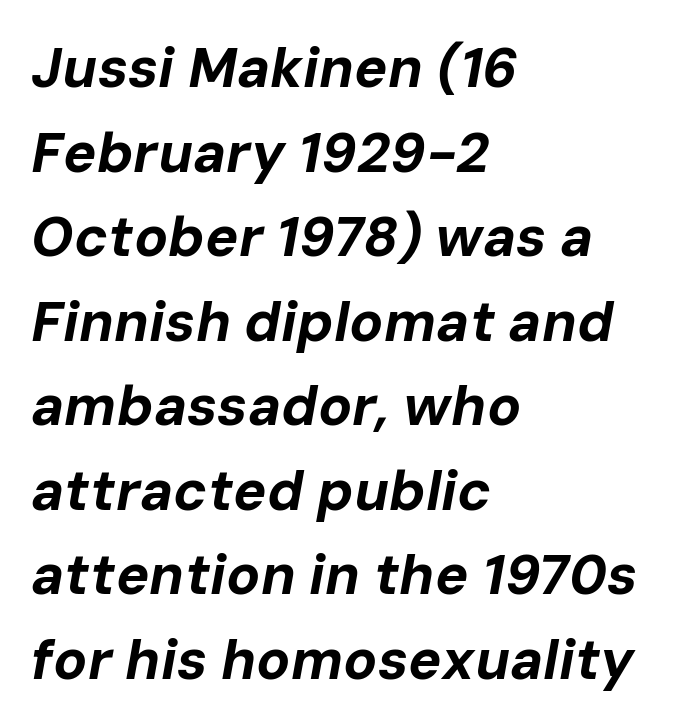
Q: Is the text bold? A: Yes.
Q: Is the text italic (slanted)? A: Yes, it leans right by about 10 degrees.
Q: Is the text underlined? A: No.
Q: How is the paragraph aligned? A: Left-aligned.
Q: Is the spacing between letters normal or unusually wide? A: Normal.
Q: Is the spacing between lines tight, normal or loose? A: Normal.
Q: Width (condensed, normal, or wide)? A: Normal.
Q: Stroke contrast? A: Low.
Q: x-height? A: Medium.
Q: Monospaced? A: No.
